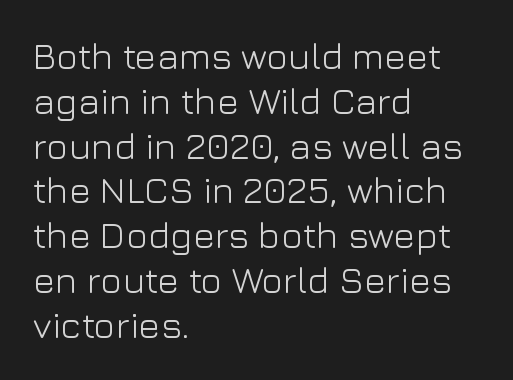
The image shows 37 px light sans-serif type, upright; set left-aligned, line spacing 1.21x, normal letter spacing, not underlined; low stroke contrast and a medium x-height.
